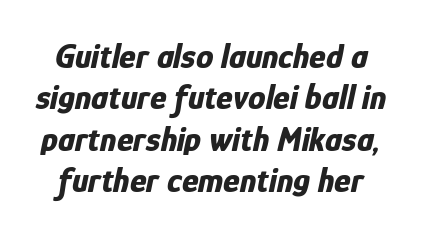
{"italic": "yes", "lean": "right", "slant_degrees": 12, "bold": "yes", "weight": "bold", "width": "condensed", "stroke_contrast": "low", "x_height": "medium", "monospaced": "no", "underline": "no", "line_spacing_ratio": 1.18, "letter_spacing": "normal", "letter_spacing_em": 0.0, "glyph_px": 35}
